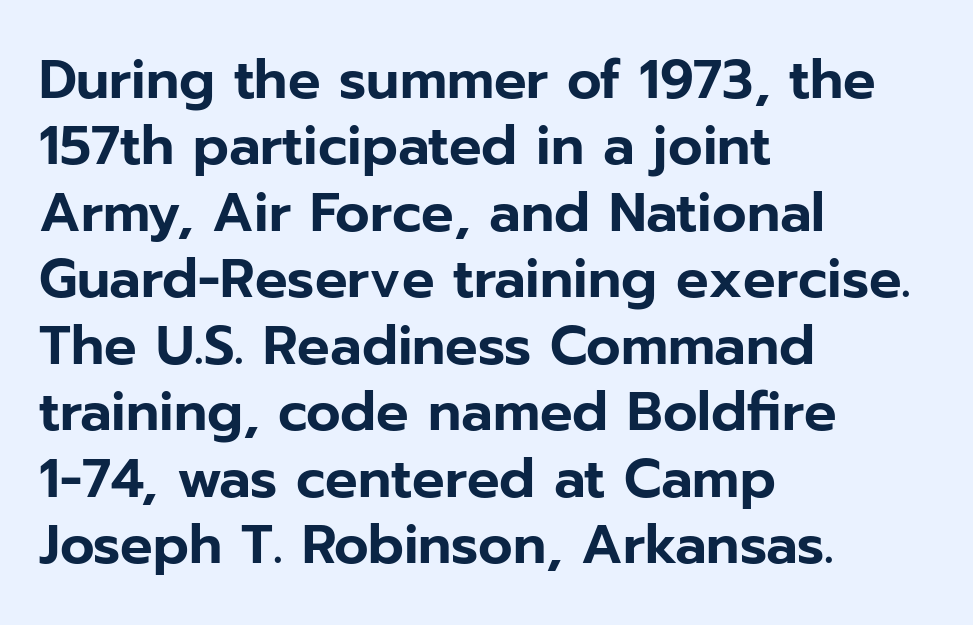
The image shows 54 px sans-serif type, upright; set left-aligned, line spacing 1.23x, normal letter spacing, not underlined; low stroke contrast and a medium x-height.
